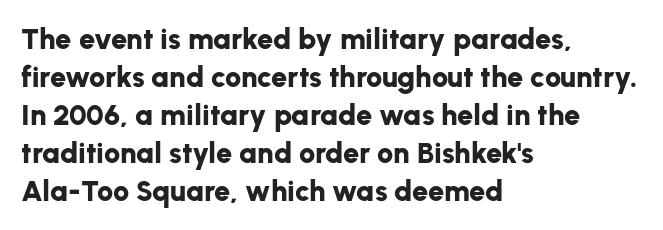
Q: Is the text bold? A: Yes.
Q: Is the text italic (slanted)? A: No, it is upright.
Q: Is the typeface a serif or a sans-serif typeface? A: Sans-serif.
Q: Is the text underlined? A: No.
Q: How is the paragraph aligned? A: Left-aligned.
Q: Is the spacing between letters normal or unusually wide? A: Normal.
Q: Is the spacing between lines tight, normal or loose? A: Normal.
Q: Width (condensed, normal, or wide)? A: Normal.
Q: Stroke contrast? A: Low.
Q: x-height? A: Medium.
Q: Monospaced? A: No.
